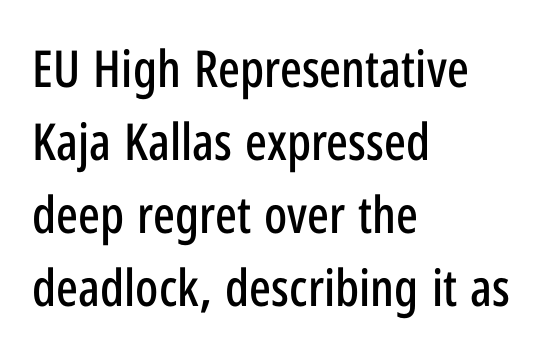
Is this a fixed-width face? No — the glyphs have proportional, varying widths. The gaps between neighbouring characters are ordinary and unremarkable. Style check: upright. Nothing sits at the stroke ends, so this counts as sans-serif. Notice how the passage keeps a crisp vertical edge on the left only.
